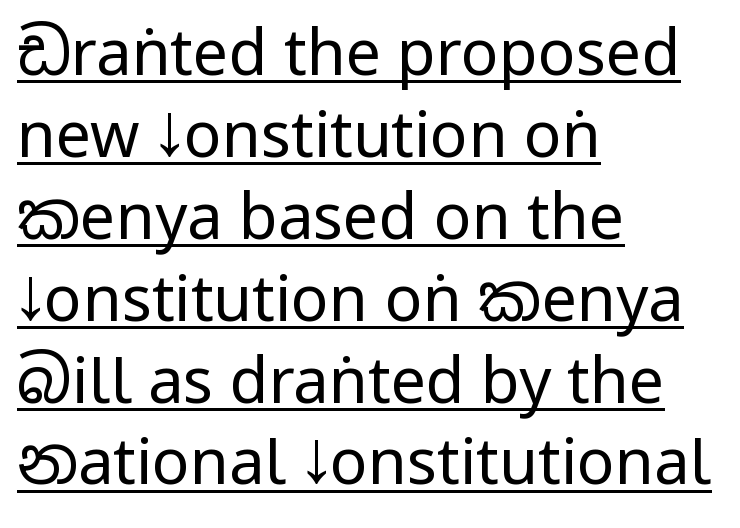
{"serif": "no", "italic": "no", "bold": "no", "weight": "regular", "width": "condensed", "stroke_contrast": "low", "x_height": "large", "monospaced": "no", "underline": "yes", "align": "left", "line_spacing": "normal", "line_spacing_ratio": 1.3, "letter_spacing": "normal", "letter_spacing_em": 0.0, "glyph_px": 63}
